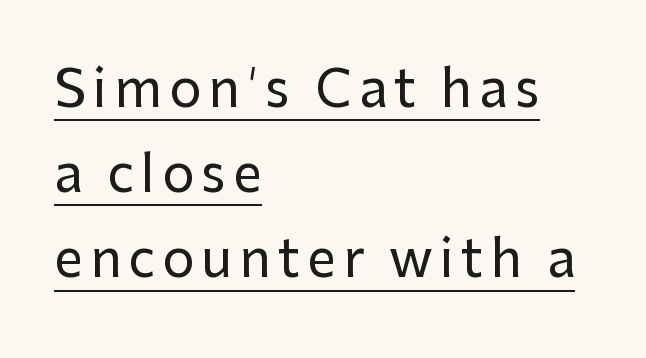
Q: Is the text italic (slanted)? A: No, it is upright.
Q: Is the typeface a serif or a sans-serif typeface? A: Sans-serif.
Q: Is the text underlined? A: Yes.
Q: How is the paragraph aligned? A: Left-aligned.
Q: Is the spacing between lines tight, normal or loose? A: Normal.
Q: Width (condensed, normal, or wide)? A: Normal.
Q: Stroke contrast? A: Low.
Q: x-height? A: Medium.
Q: Monospaced? A: No.
